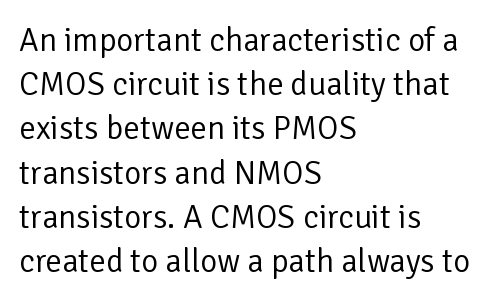
{"serif": "no", "italic": "no", "bold": "no", "weight": "regular", "width": "normal", "stroke_contrast": "low", "x_height": "medium", "monospaced": "no", "underline": "no", "align": "left", "line_spacing": "normal", "line_spacing_ratio": 1.34, "letter_spacing": "normal", "letter_spacing_em": 0.0, "glyph_px": 33}
